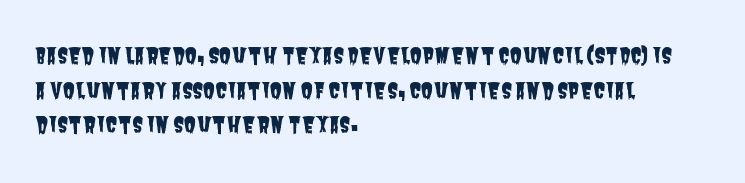
The image shows 22 px text type; set left-aligned, normal line spacing (1.57x), normal letter spacing, not underlined.
